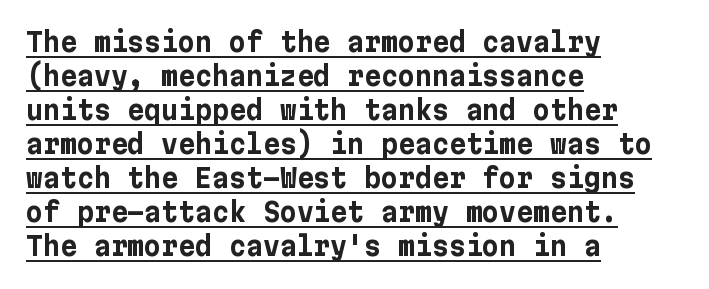
The image shows 26 px bold type, upright; set left-aligned, normal line spacing (1.31x), normal letter spacing, underlined.
